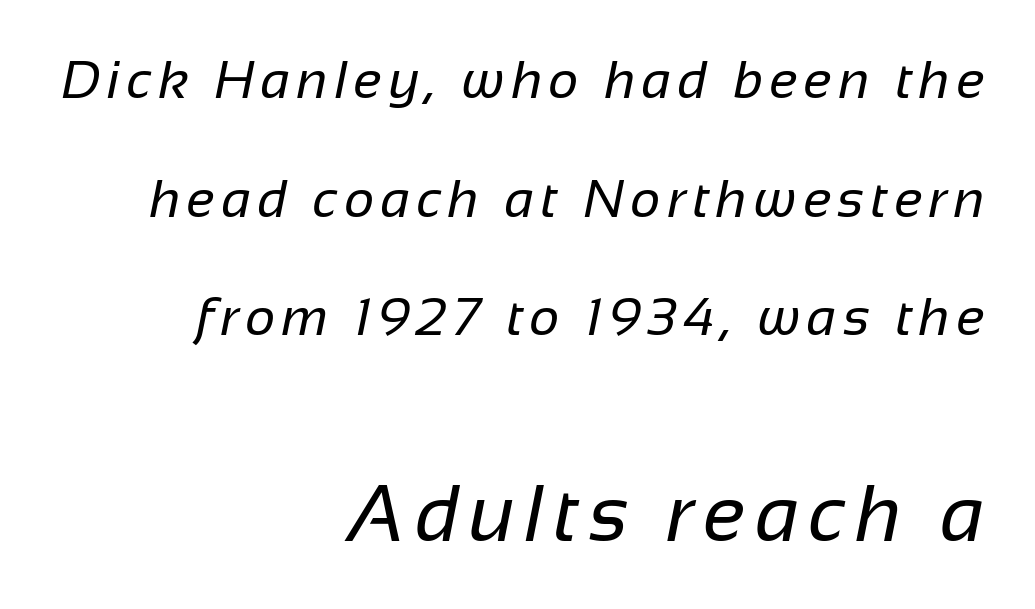
Note the varied advance widths — an 'i' is clearly narrower than an 'm'. This reads as an unemphasized weight, regular at the heaviest. The passage shown is not underscored anywhere. The passage shown begins with its smaller block and ends with its larger one. This is sans-serif lettering, the kind often seen on screens and signage. The paragraph shown leans on its right margin.
